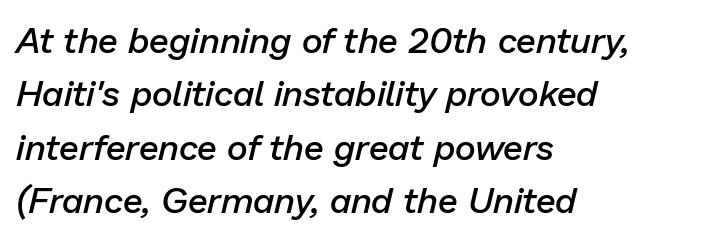
{"italic": "yes", "lean": "right", "slant_degrees": 13, "bold": "semi", "weight": "semibold", "width": "normal", "stroke_contrast": "low", "x_height": "medium", "monospaced": "no", "underline": "no", "align": "left", "line_spacing": "normal", "line_spacing_ratio": 1.48, "letter_spacing": "normal", "letter_spacing_em": 0.0, "glyph_px": 36}
